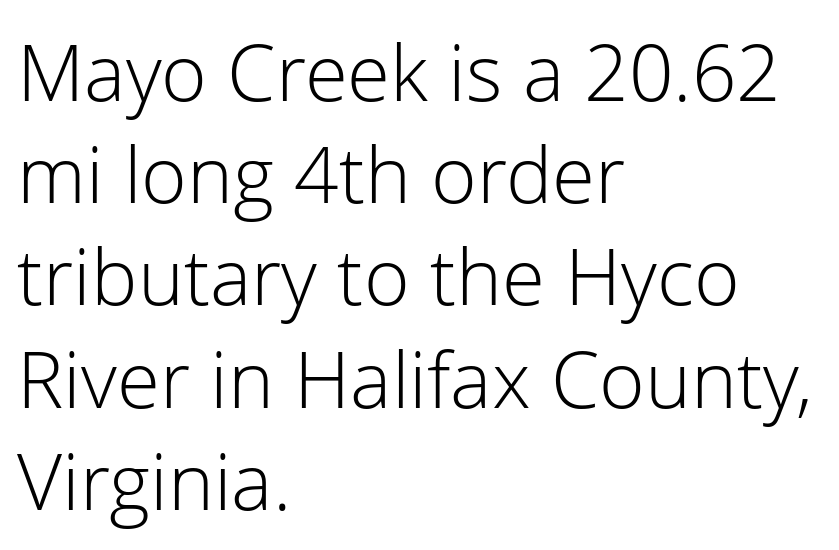
{"serif": "no", "italic": "no", "bold": "no", "weight": "light", "width": "normal", "stroke_contrast": "low", "x_height": "medium", "monospaced": "no", "underline": "no", "align": "left", "line_spacing": "normal", "line_spacing_ratio": 1.31, "letter_spacing": "normal", "letter_spacing_em": 0.0, "glyph_px": 78}
